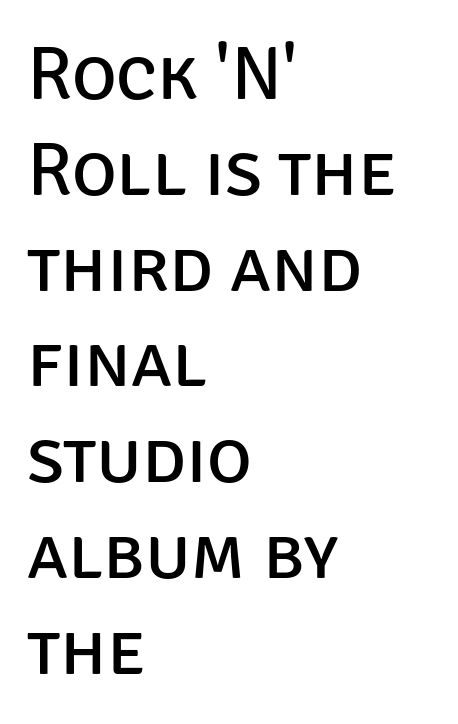
The image shows 76 px regular-weight sans-serif type, upright; set left-aligned, normal line spacing (1.26x), normal letter spacing, not underlined; low stroke contrast and a large x-height.
